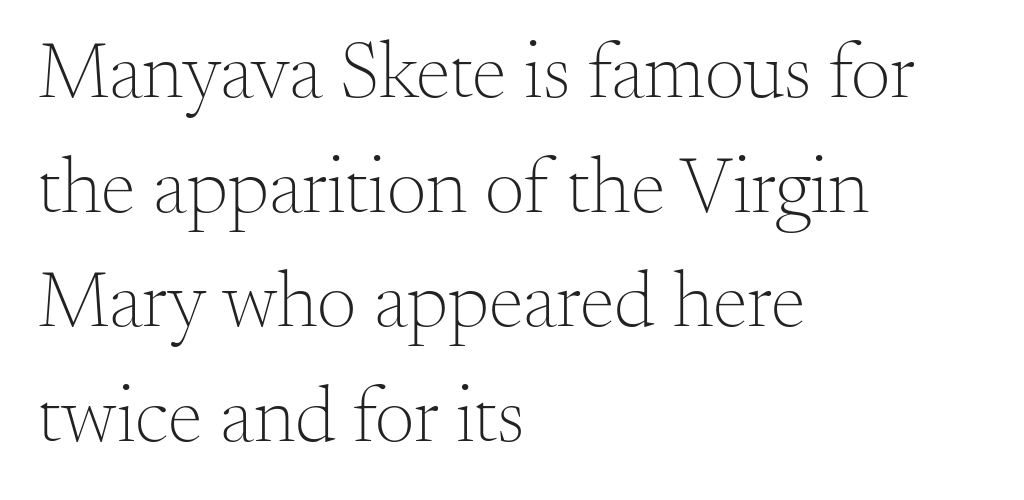
Proportional: the letters do not fall into vertical columns. A typesetter would call this leading conventional body-copy spacing. All the whitespace from short lines collects on the right. The type family on display is of the serif kind.
